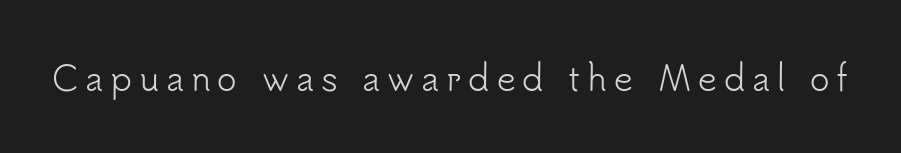
This sample has the flowing, uneven cadence of proportional lettering. Every stem runs plumb, perpendicular to the baseline. No feet cap the strokes, marking this as sans-serif type. Weight: not bold — regular or lighter.
